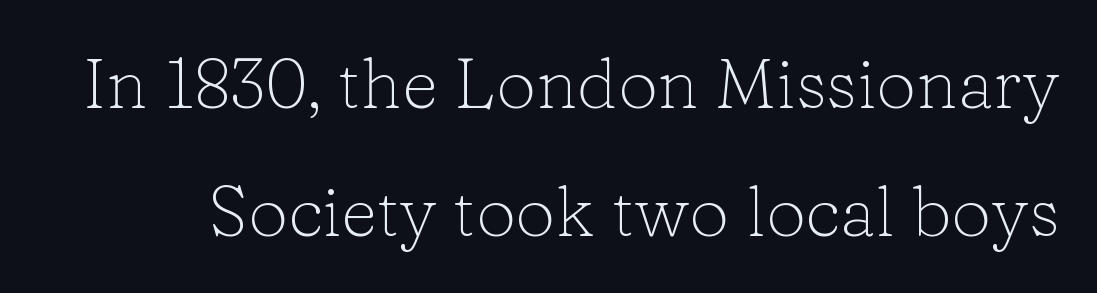
Q: Is the text bold? A: No.
Q: Is the text italic (slanted)? A: No, it is upright.
Q: Is the typeface a serif or a sans-serif typeface? A: Serif.
Q: Is the text underlined? A: No.
Q: Is the spacing between letters normal or unusually wide? A: Normal.
Q: Width (condensed, normal, or wide)? A: Normal.
Q: Stroke contrast? A: Low.
Q: x-height? A: Medium.
Q: Monospaced? A: No.
